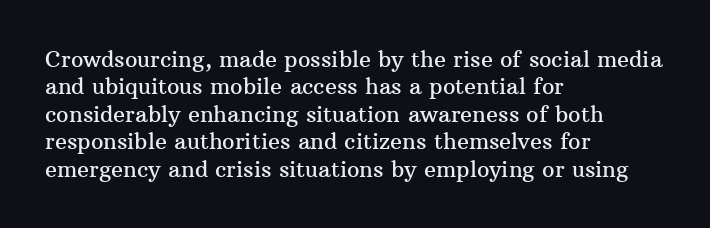
{"italic": "no", "underline": "no", "align": "left", "line_spacing": "normal", "line_spacing_ratio": 1.25, "letter_spacing": "normal", "letter_spacing_em": 0.0, "glyph_px": 22}
